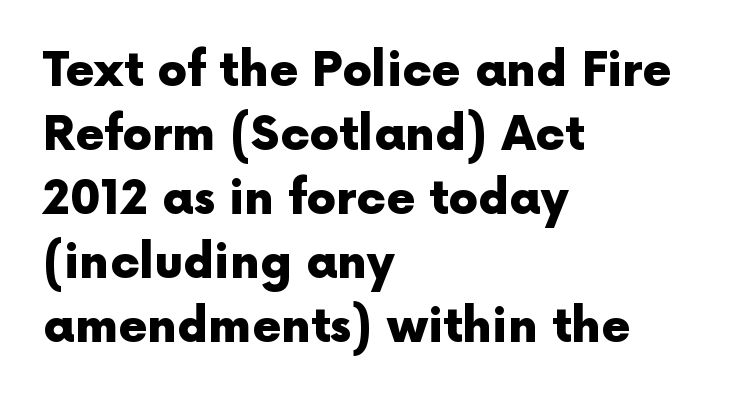
{"serif": "no", "italic": "no", "bold": "yes", "weight": "heavy", "width": "normal", "x_height": "medium", "monospaced": "no", "underline": "no", "align": "left", "line_spacing": "normal", "line_spacing_ratio": 1.36, "letter_spacing": "normal", "letter_spacing_em": 0.0, "glyph_px": 47}
